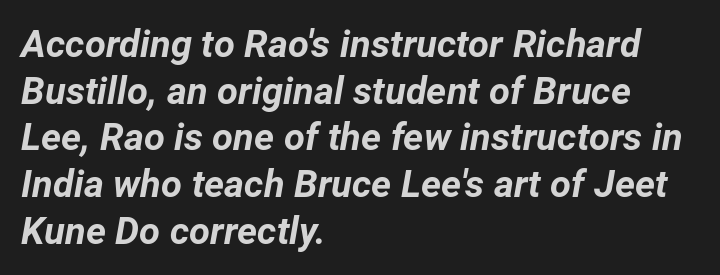
{"italic": "yes", "lean": "right", "slant_degrees": 12, "bold": "yes", "weight": "bold", "width": "normal", "stroke_contrast": "low", "x_height": "medium", "monospaced": "no", "underline": "no", "align": "left", "line_spacing_ratio": 1.23, "letter_spacing": "normal", "letter_spacing_em": 0.0, "glyph_px": 38}
